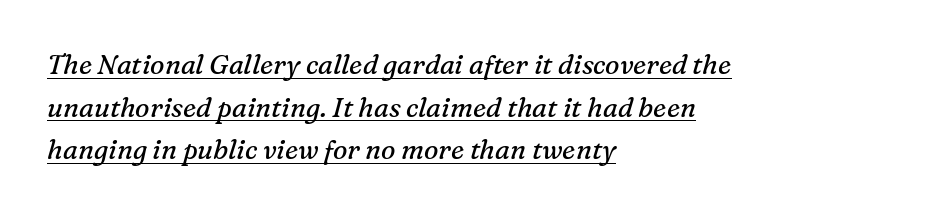
Q: Is the text bold? A: No.
Q: Is the text italic (slanted)? A: Yes, it leans right by about 16 degrees.
Q: Is the text underlined? A: Yes.
Q: How is the paragraph aligned? A: Left-aligned.
Q: Is the spacing between letters normal or unusually wide? A: Normal.
Q: Is the spacing between lines tight, normal or loose? A: Normal.
